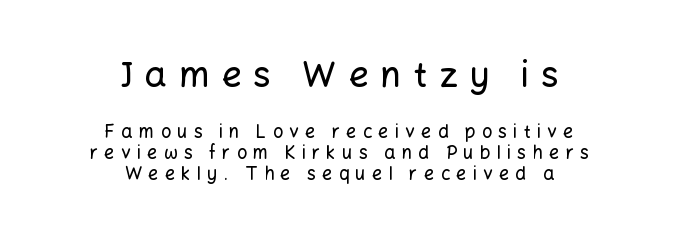
Q: Is the text italic (slanted)? A: No, it is upright.
Q: Is the typeface a serif or a sans-serif typeface? A: Sans-serif.
Q: Is the text underlined? A: No.
Q: How is the paragraph aligned? A: Centered.
Q: Is the spacing between letters normal or unusually wide? A: Unusually wide.
Q: Which block of text is set in a larger size, the first (top) or the second (bottom)? A: The first (top) one.
Q: Width (condensed, normal, or wide)? A: Normal.
Q: Stroke contrast? A: Low.
Q: x-height? A: Medium.
Q: Monospaced? A: No.
